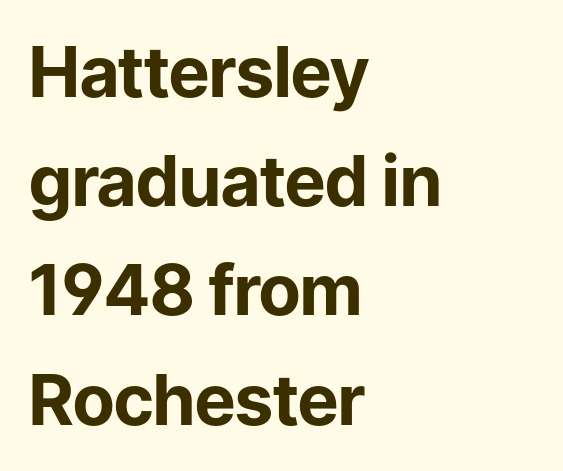
Q: Is the text bold? A: Yes.
Q: Is the text italic (slanted)? A: No, it is upright.
Q: Is the typeface a serif or a sans-serif typeface? A: Sans-serif.
Q: Is the text underlined? A: No.
Q: How is the paragraph aligned? A: Left-aligned.
Q: Is the spacing between letters normal or unusually wide? A: Normal.
Q: Is the spacing between lines tight, normal or loose? A: Normal.
Q: Width (condensed, normal, or wide)? A: Normal.
Q: Stroke contrast? A: Low.
Q: x-height? A: Medium.
Q: Monospaced? A: No.
